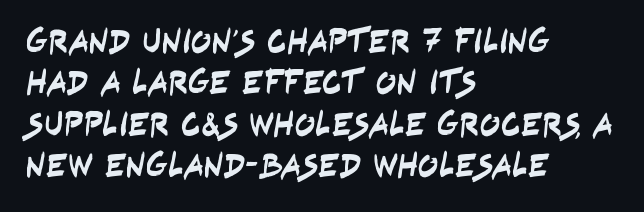
{"serif": "no", "width": "condensed", "stroke_contrast": "low", "x_height": "large", "monospaced": "no", "underline": "no", "align": "left", "line_spacing_ratio": 1.22, "letter_spacing": "normal", "letter_spacing_em": 0.0, "glyph_px": 34}
